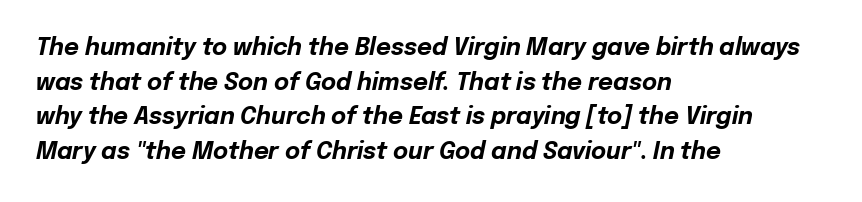
Q: Is the text bold? A: Yes.
Q: Is the text italic (slanted)? A: Yes, it leans right by about 12 degrees.
Q: Is the text underlined? A: No.
Q: How is the paragraph aligned? A: Left-aligned.
Q: Is the spacing between letters normal or unusually wide? A: Normal.
Q: Is the spacing between lines tight, normal or loose? A: Normal.
